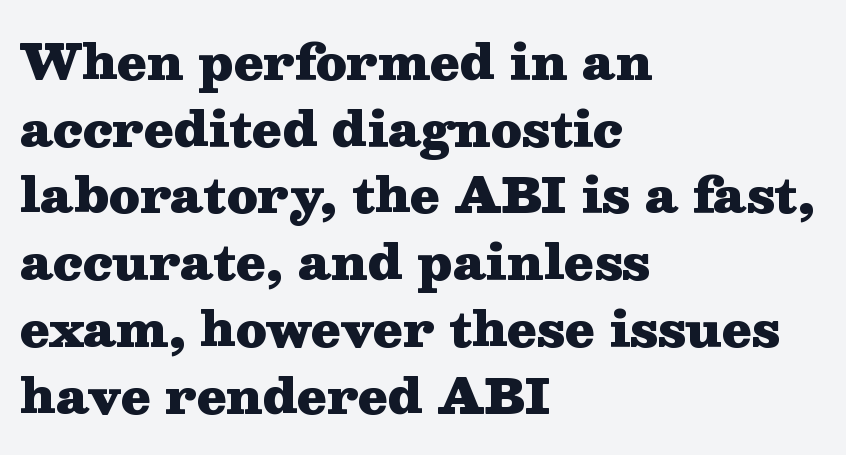
Q: Is the text bold? A: Yes.
Q: Is the text italic (slanted)? A: No, it is upright.
Q: Is the typeface a serif or a sans-serif typeface? A: Serif.
Q: Is the text underlined? A: No.
Q: How is the paragraph aligned? A: Left-aligned.
Q: Is the spacing between letters normal or unusually wide? A: Normal.
Q: Is the spacing between lines tight, normal or loose? A: Normal.
Q: Width (condensed, normal, or wide)? A: Wide.
Q: Stroke contrast? A: Medium.
Q: x-height? A: Medium.
Q: Monospaced? A: No.
